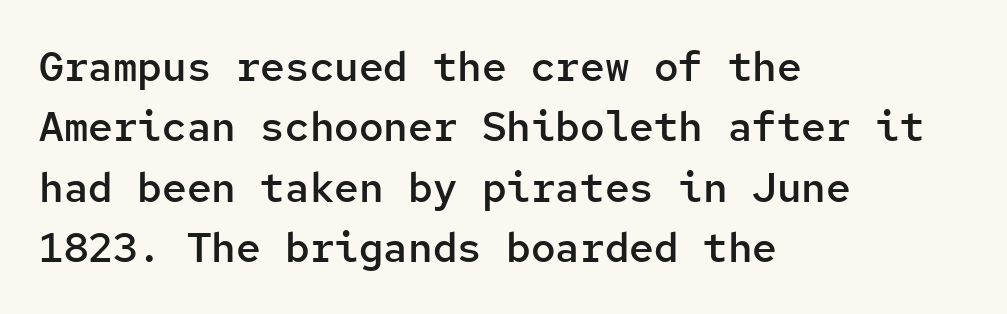
The line-height multiplier appears to be the usual default. Bare-footed words on every line. The letters march in equal steps, a hallmark of fixed-pitch type. Left-aligned paragraph, ragged on the right. If you drew a line through each stem, it would be perfectly vertical. Spacing between characters is what you'd get straight out of the box.
